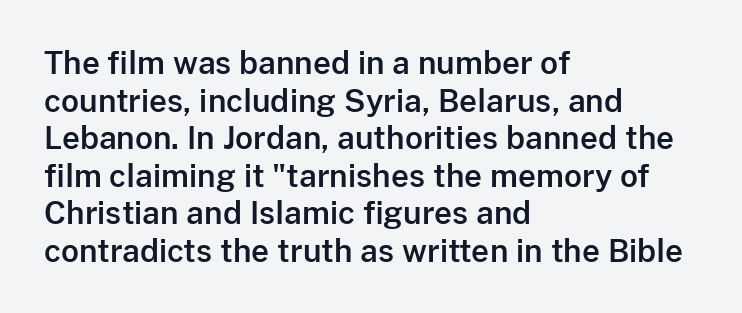
The lettering holds an erect, upright posture throughout. Teacher's note: observe the even left margin — that is flush-left alignment. Tracking here is standard; glyphs follow each other at the usual distance. The words here are not underlined. To sum up the face: it is a sans, with no serifs. Note the varied advance widths — an 'i' is clearly narrower than an 'm'.
